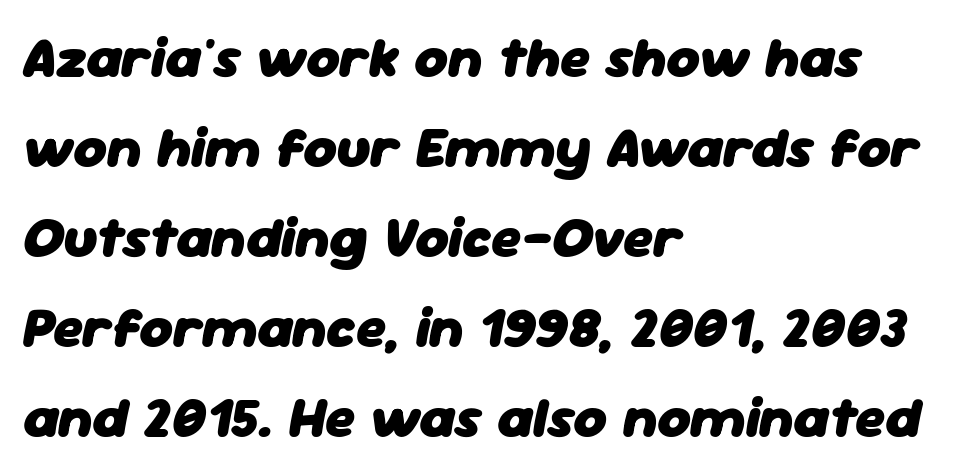
The image shows 57 px heavy type, italic (leaning right); set left-aligned, normal line spacing (1.58x), normal letter spacing, not underlined; low stroke contrast and a medium x-height.
